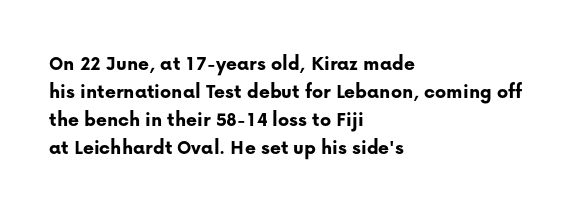
The image shows 21 px bold type, upright; set left-aligned, normal line spacing (1.34x), normal letter spacing, not underlined.
